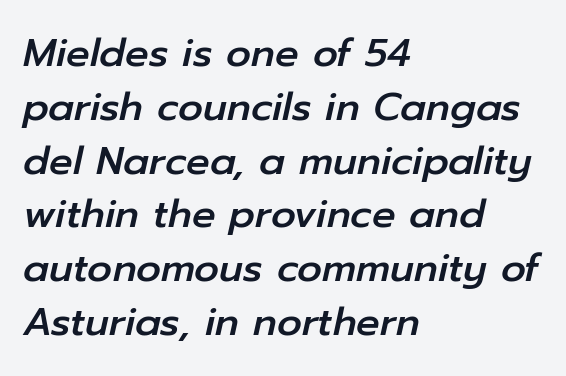
Q: Is the text italic (slanted)? A: Yes, it leans right by about 12 degrees.
Q: Is the text underlined? A: No.
Q: How is the paragraph aligned? A: Left-aligned.
Q: Is the spacing between letters normal or unusually wide? A: Normal.
Q: Is the spacing between lines tight, normal or loose? A: Normal.
Q: Width (condensed, normal, or wide)? A: Normal.
Q: Stroke contrast? A: Low.
Q: x-height? A: Medium.
Q: Monospaced? A: No.
